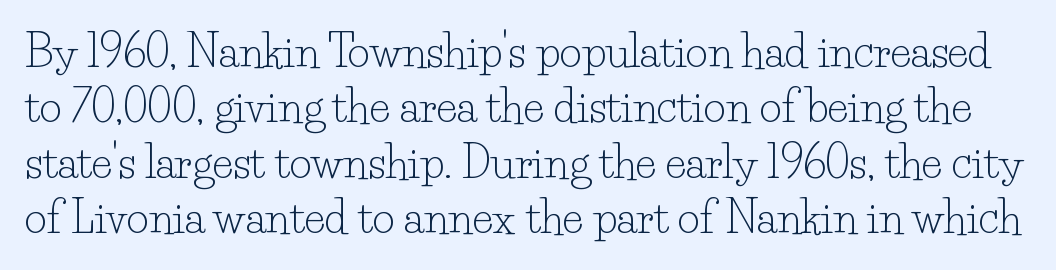
Q: Is the text bold? A: No.
Q: Is the text italic (slanted)? A: No, it is upright.
Q: Is the typeface a serif or a sans-serif typeface? A: Serif.
Q: Is the text underlined? A: No.
Q: Is the spacing between letters normal or unusually wide? A: Normal.
Q: Is the spacing between lines tight, normal or loose? A: Normal.
Q: Width (condensed, normal, or wide)? A: Normal.
Q: Stroke contrast? A: Low.
Q: x-height? A: Small.
Q: Monospaced? A: No.
